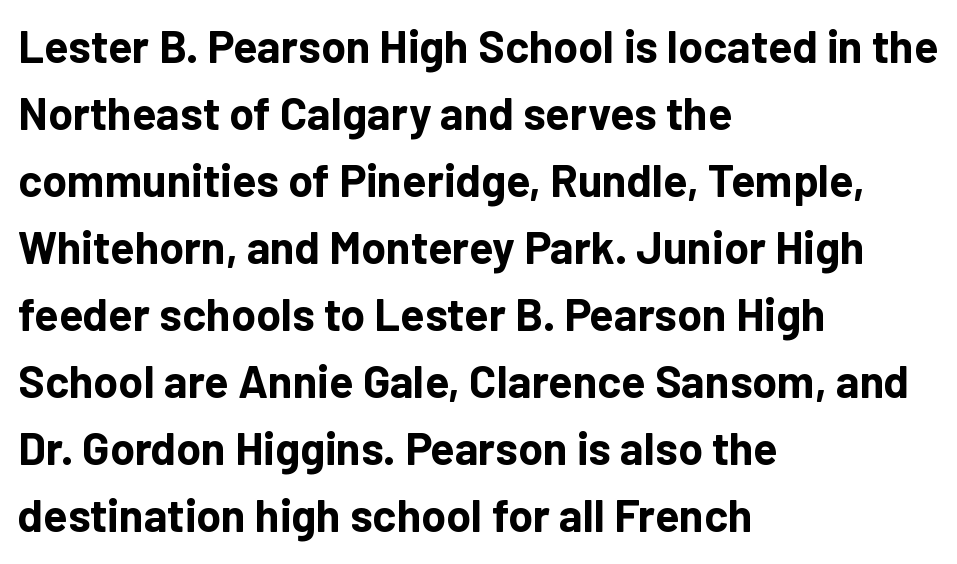
{"serif": "no", "italic": "no", "bold": "yes", "weight": "bold", "width": "normal", "stroke_contrast": "low", "x_height": "medium", "monospaced": "no", "underline": "no", "align": "left", "line_spacing": "normal", "line_spacing_ratio": 1.49, "letter_spacing": "normal", "letter_spacing_em": 0.0, "glyph_px": 45}
